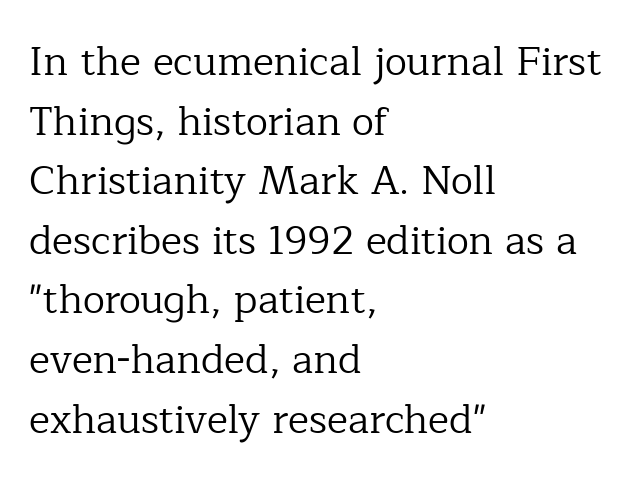
Q: Is the text bold? A: No.
Q: Is the text italic (slanted)? A: No, it is upright.
Q: Is the typeface a serif or a sans-serif typeface? A: Serif.
Q: Is the text underlined? A: No.
Q: How is the paragraph aligned? A: Left-aligned.
Q: Is the spacing between letters normal or unusually wide? A: Normal.
Q: Is the spacing between lines tight, normal or loose? A: Normal.
Q: Width (condensed, normal, or wide)? A: Normal.
Q: Stroke contrast? A: Low.
Q: x-height? A: Medium.
Q: Monospaced? A: No.
